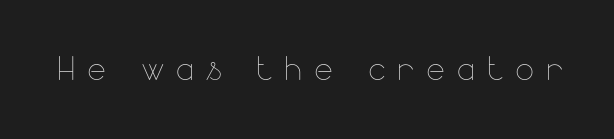
The image shows 45 px thin type, upright; set unusually wide letter spacing (+0.26 em), not underlined; low stroke contrast and a small x-height.
